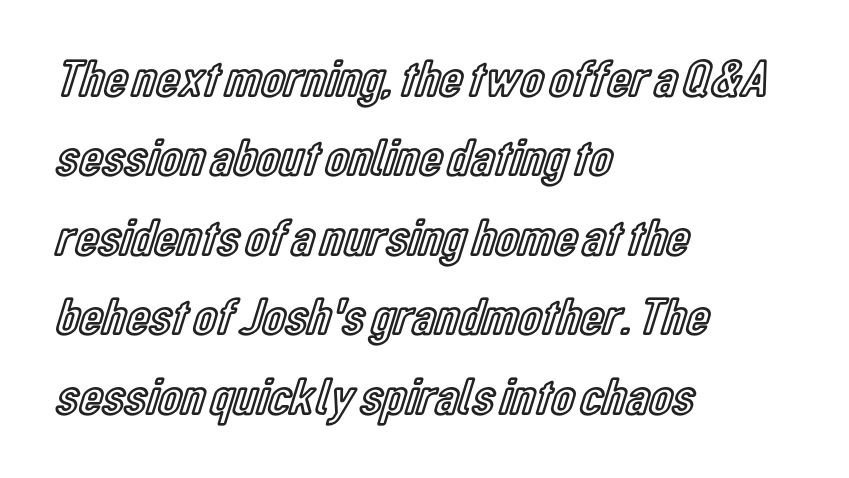
The face used here is proportionally spaced, like ordinary book or web type. What's the leading like? Ordinary, nothing unusual. Every row of glyphs begins at an identical x-position on the left. The gaps between neighbouring characters are ordinary and unremarkable.
